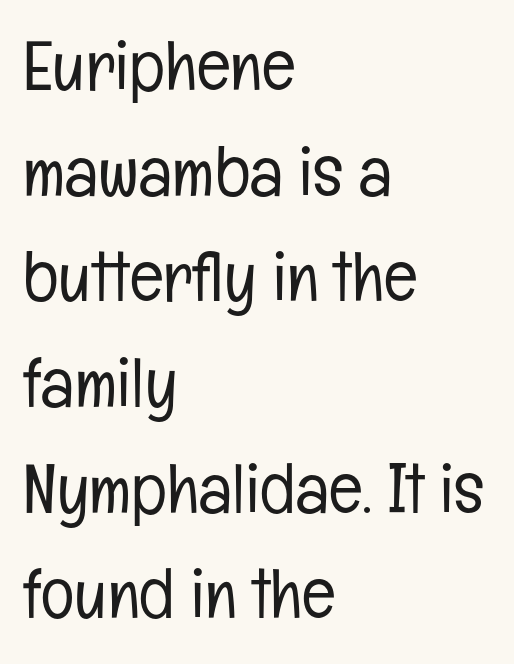
{"serif": "no", "italic": "no", "bold": "no", "weight": "light", "width": "condensed", "stroke_contrast": "low", "x_height": "medium", "monospaced": "no", "underline": "no", "align": "left", "line_spacing": "normal", "line_spacing_ratio": 1.51, "letter_spacing": "normal", "letter_spacing_em": 0.0, "glyph_px": 70}
